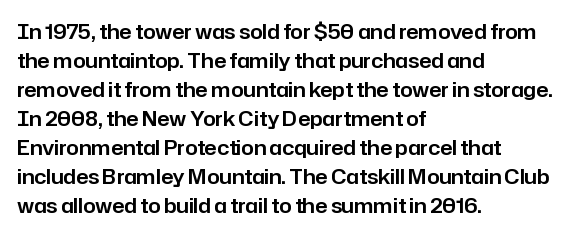
Rows of type keep a routine distance in the vertical direction. Is the block centered? No — it sits flush against the left margin. No italicization has been applied; the sample stays upright. Letters rest on an invisible, unmarked baseline.
